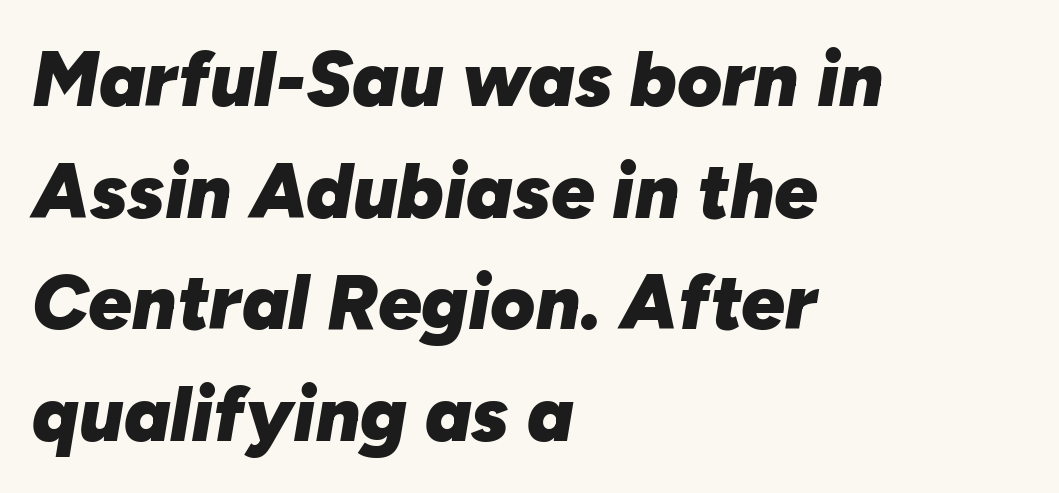
The image shows 77 px heavy type, italic (leaning right); set left-aligned, normal line spacing (1.45x), normal letter spacing, not underlined; low stroke contrast and a medium x-height.
